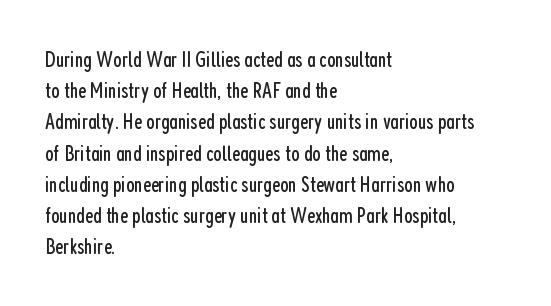
The image shows 22 px text type, upright; set left-aligned, normal line spacing (1.42x), normal letter spacing, not underlined.
